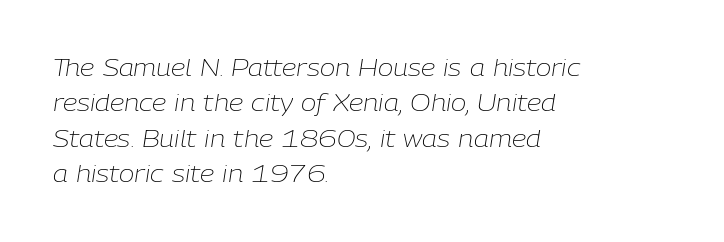
The image shows 23 px text type, italic (leaning right); set left-aligned, normal line spacing (1.54x), normal letter spacing, not underlined.
